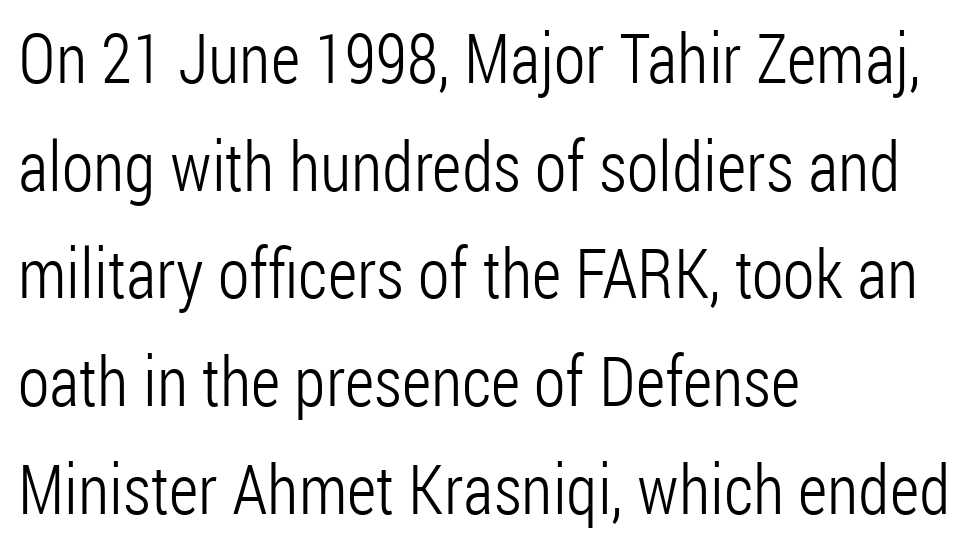
Type without underlining. No chunkiness to these letters — they're not bold. Successive baselines arrive at the customary interval. This sample uses a sans-serif face.
